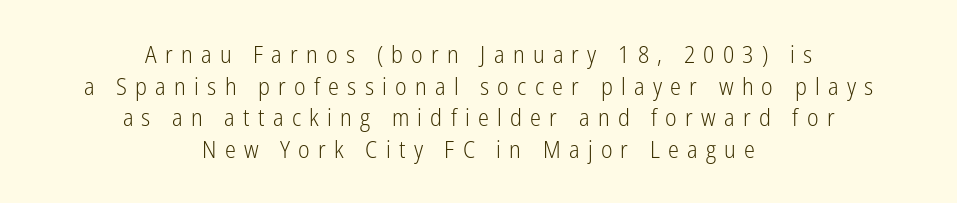
The lines are quadded center. Vertical stems look standard width or narrower in stroke. Compared with typical paragraphs, the rows here are spaced about the same. The lettering holds an erect, upright posture throughout.
